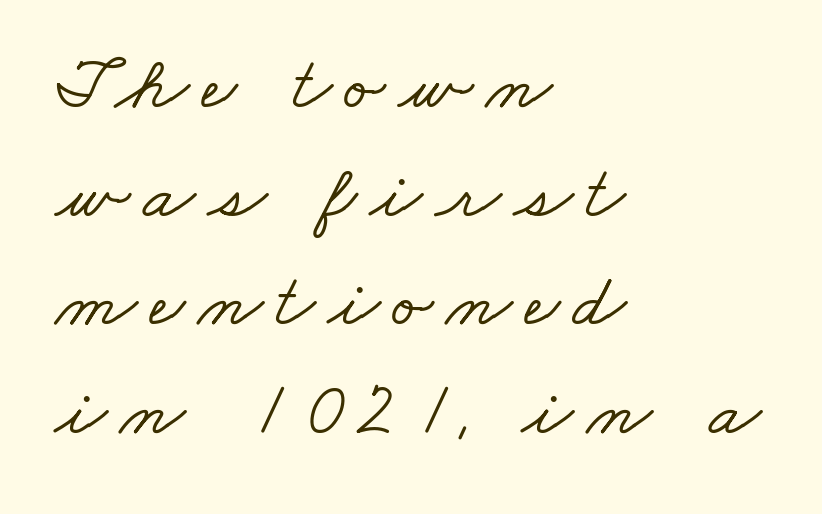
Stroke terminals: seriffed. Note the varied advance widths — an 'i' is clearly narrower than an 'm'. Notice how descenders clear the ascenders below comfortably — that's standard leading. Rule under the text: the space is simply empty.
